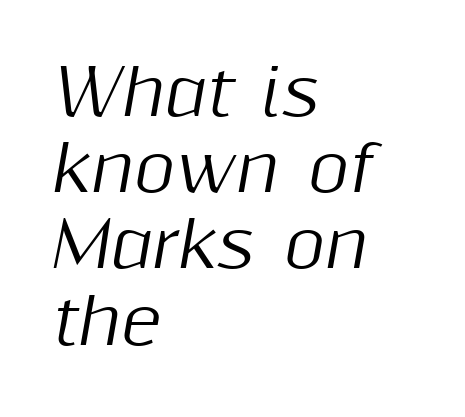
{"italic": "yes", "lean": "right", "slant_degrees": 10, "width": "normal", "stroke_contrast": "medium", "x_height": "medium", "monospaced": "no", "underline": "no", "align": "left", "line_spacing_ratio": 1.21, "letter_spacing": "normal", "letter_spacing_em": 0.0, "glyph_px": 63}
